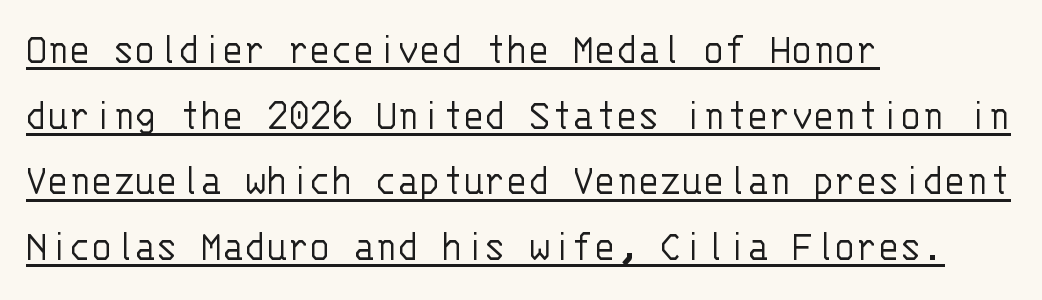
Stems and bowls with no extra thickness — not bold. Compared with typical paragraphs, the rows here are spaced about the same. Reading down the block, your eye returns to a fixed left position each line. Each letter's strokes conclude bluntly, with no projecting serifs. Letter spacing: default. The font's upright variant was chosen for this text.
